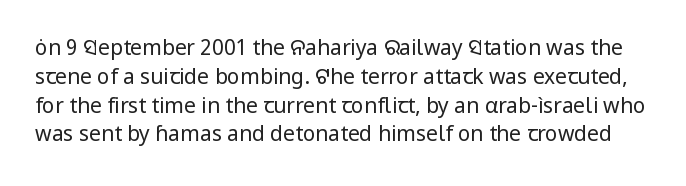
{"italic": "no", "bold": "no", "underline": "no", "line_spacing": "normal", "line_spacing_ratio": 1.37, "letter_spacing": "normal", "letter_spacing_em": 0.0, "glyph_px": 21}
